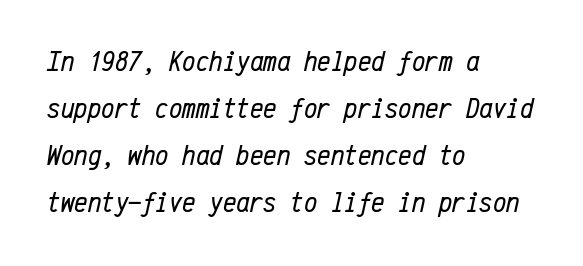
{"italic": "yes", "lean": "right", "slant_degrees": 12, "bold": "no", "weight": "regular", "width": "condensed", "stroke_contrast": "low", "x_height": "medium", "monospaced": "yes", "underline": "no", "align": "left", "line_spacing": "normal", "line_spacing_ratio": 1.57, "letter_spacing": "normal", "letter_spacing_em": 0.0, "glyph_px": 30}
